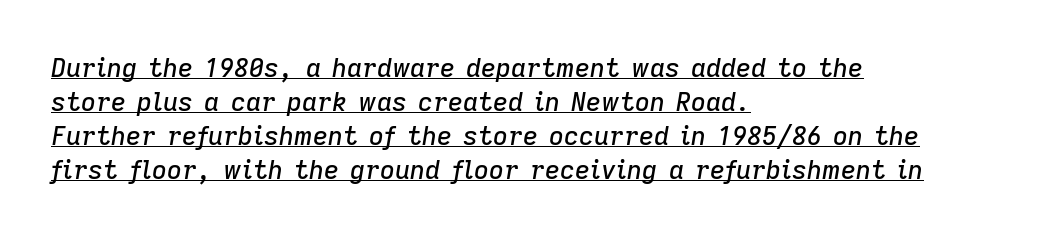
{"italic": "yes", "lean": "right", "slant_degrees": 9, "underline": "yes", "align": "left", "line_spacing": "normal", "line_spacing_ratio": 1.31, "letter_spacing": "normal", "letter_spacing_em": 0.0, "glyph_px": 26}
